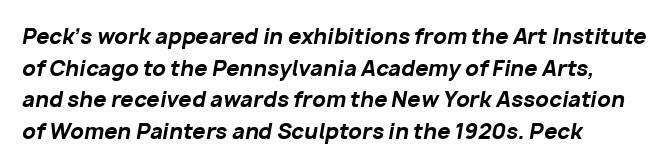
{"italic": "yes", "lean": "right", "slant_degrees": 10, "bold": "yes", "underline": "no", "align": "left", "line_spacing": "normal", "line_spacing_ratio": 1.51, "letter_spacing": "normal", "letter_spacing_em": 0.0, "glyph_px": 21}
